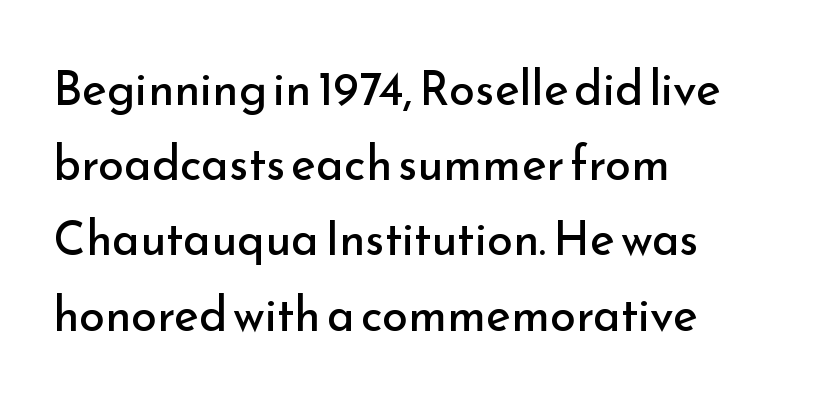
{"serif": "no", "italic": "no", "bold": "no", "weight": "regular", "width": "normal", "stroke_contrast": "low", "x_height": "small", "monospaced": "no", "underline": "no", "align": "left", "line_spacing": "normal", "line_spacing_ratio": 1.6, "letter_spacing": "normal", "letter_spacing_em": 0.0, "glyph_px": 47}
